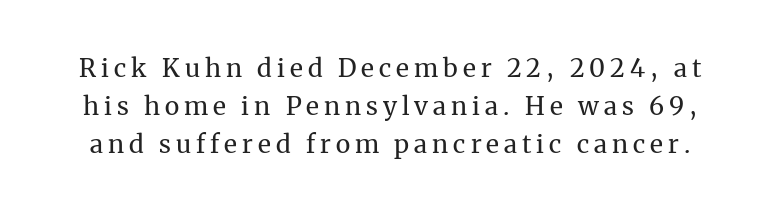
Q: Is the text bold? A: No.
Q: Is the text italic (slanted)? A: No, it is upright.
Q: Is the text underlined? A: No.
Q: Is the spacing between letters normal or unusually wide? A: Unusually wide.
Q: Is the spacing between lines tight, normal or loose? A: Normal.
